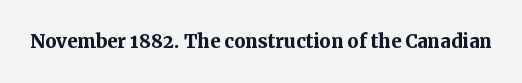
The image shows 25 px bold type, upright; set normal letter spacing, not underlined.
